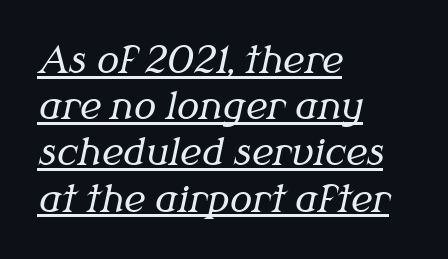
Q: Is the text bold? A: No.
Q: Is the text italic (slanted)? A: Yes, it leans right by about 12 degrees.
Q: Is the typeface a serif or a sans-serif typeface? A: Serif.
Q: Is the text underlined? A: Yes.
Q: How is the paragraph aligned? A: Left-aligned.
Q: Is the spacing between letters normal or unusually wide? A: Normal.
Q: Is the spacing between lines tight, normal or loose? A: Normal.
Q: Width (condensed, normal, or wide)? A: Normal.
Q: Stroke contrast? A: Medium.
Q: x-height? A: Medium.
Q: Monospaced? A: No.
